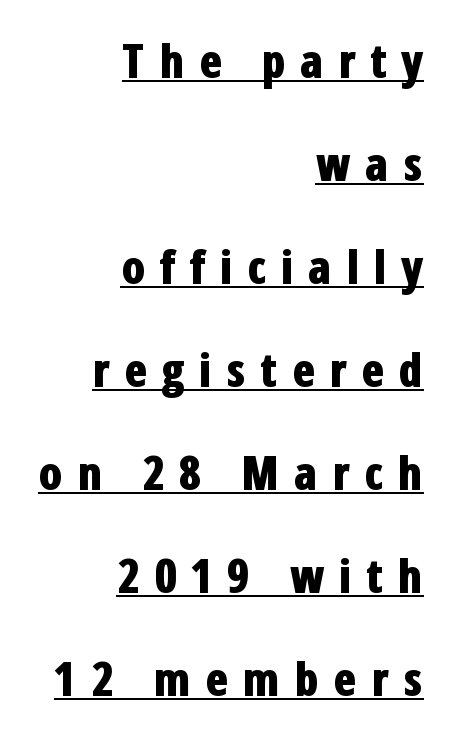
{"serif": "no", "italic": "no", "bold": "yes", "weight": "bold", "width": "condensed", "stroke_contrast": "low", "x_height": "medium", "monospaced": "no", "underline": "yes", "align": "right", "line_spacing": "loose", "line_spacing_ratio": 2.19, "letter_spacing": "wide", "letter_spacing_em": 0.3, "glyph_px": 47}
